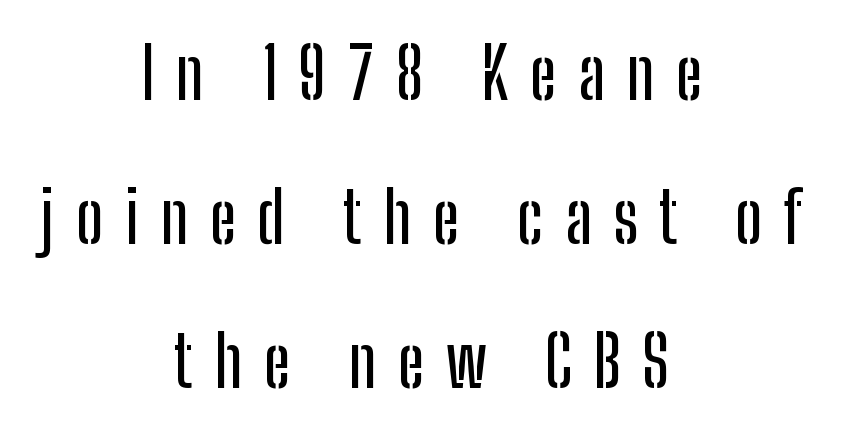
Which margin do the lines hug? Neither — every line sits in the middle. Each new line begins a long way beneath the previous one. Note: no serifs on the glyphs. The letters advance in unequal steps, a hallmark of proportional type. Ascenders rise straight up at ninety degrees.
